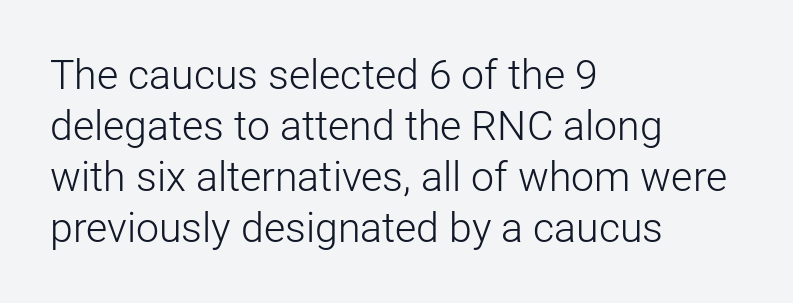
Q: Is the text bold? A: No.
Q: Is the text italic (slanted)? A: No, it is upright.
Q: Is the typeface a serif or a sans-serif typeface? A: Sans-serif.
Q: Is the text underlined? A: No.
Q: How is the paragraph aligned? A: Left-aligned.
Q: Is the spacing between letters normal or unusually wide? A: Normal.
Q: Width (condensed, normal, or wide)? A: Normal.
Q: Stroke contrast? A: Low.
Q: x-height? A: Medium.
Q: Monospaced? A: No.
